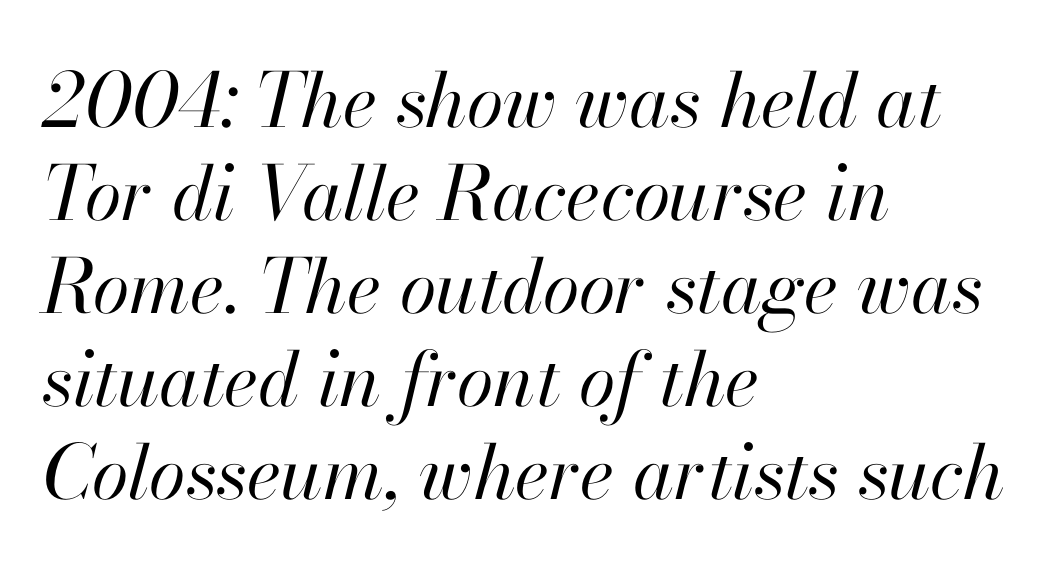
The paragraph has a hard left edge and a soft right edge. The string is rendered with underlining switched off. You could not count columns in this text — the font is proportionally spaced. Compared with typical body copy, the letter spacing here is the same. A light-to-regular cut is what we see here. Observe the lean: these are italic letterforms.
